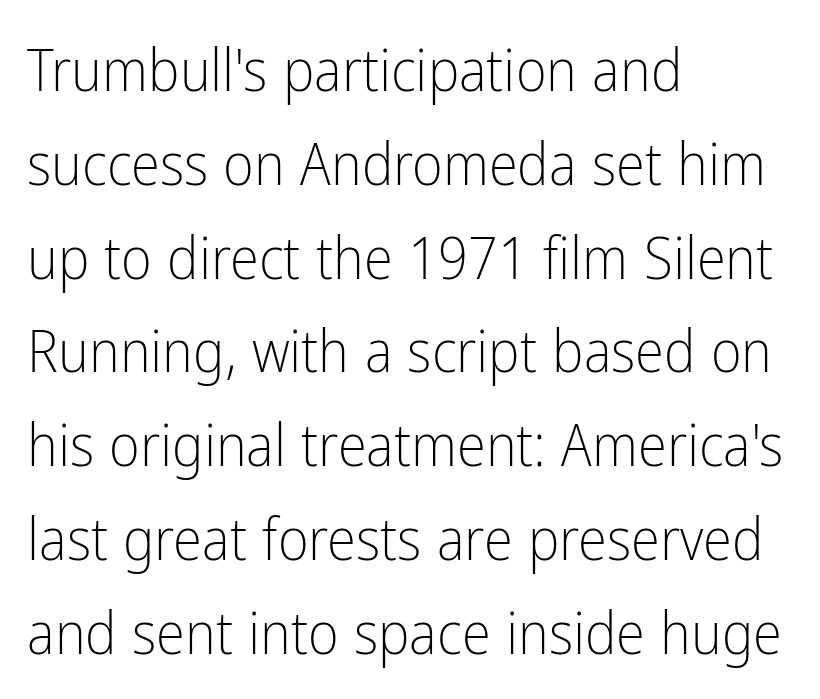
Q: Is the text bold? A: No.
Q: Is the text italic (slanted)? A: No, it is upright.
Q: Is the typeface a serif or a sans-serif typeface? A: Sans-serif.
Q: Is the text underlined? A: No.
Q: How is the paragraph aligned? A: Left-aligned.
Q: Is the spacing between letters normal or unusually wide? A: Normal.
Q: Is the spacing between lines tight, normal or loose? A: Normal.
Q: Width (condensed, normal, or wide)? A: Condensed.
Q: Stroke contrast? A: Low.
Q: x-height? A: Medium.
Q: Monospaced? A: No.
